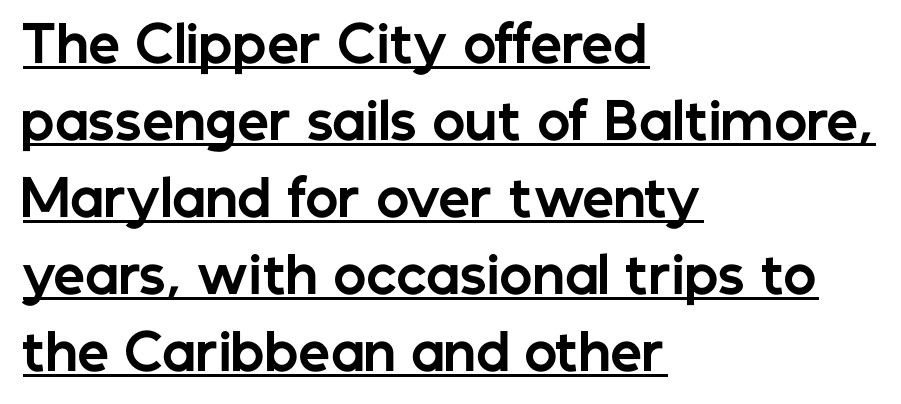
{"serif": "no", "italic": "no", "bold": "yes", "weight": "bold", "width": "normal", "stroke_contrast": "low", "x_height": "medium", "monospaced": "no", "underline": "yes", "align": "left", "line_spacing": "normal", "line_spacing_ratio": 1.54, "letter_spacing": "normal", "letter_spacing_em": 0.0, "glyph_px": 50}
